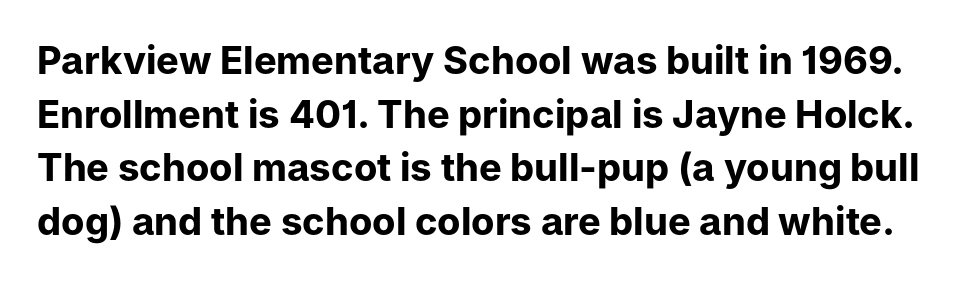
Notice how thick the strokes are: this is what a full bold looks like. No extra tracking has been applied to these lines. This is sans-serif lettering, the kind often seen on screens and signage. The zone under the glyphs is completely vacant. Note the varied advance widths — an 'i' is clearly narrower than an 'm'.
